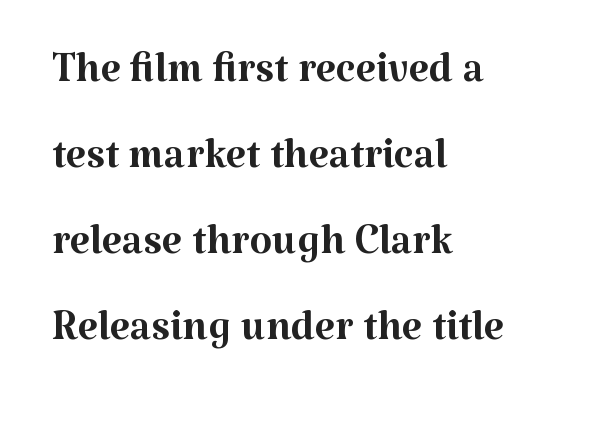
Q: Is the text bold? A: No.
Q: Is the text italic (slanted)? A: No, it is upright.
Q: Is the typeface a serif or a sans-serif typeface? A: Serif.
Q: Is the text underlined? A: No.
Q: How is the paragraph aligned? A: Left-aligned.
Q: Is the spacing between letters normal or unusually wide? A: Normal.
Q: Is the spacing between lines tight, normal or loose? A: Normal.
Q: Width (condensed, normal, or wide)? A: Normal.
Q: Stroke contrast? A: Medium.
Q: x-height? A: Medium.
Q: Monospaced? A: No.
